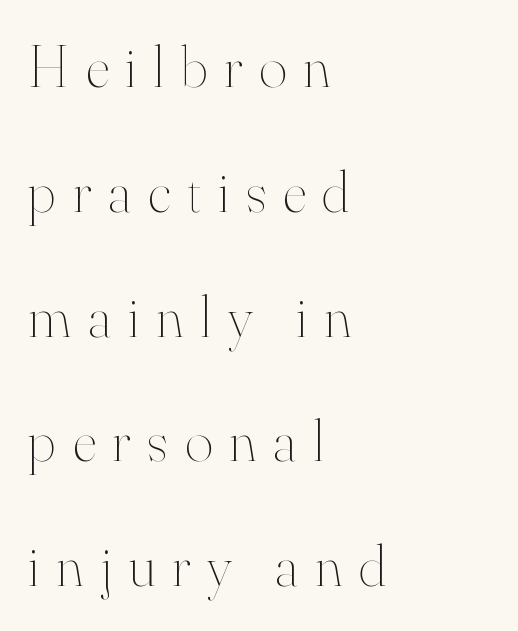
{"italic": "no", "bold": "no", "weight": "thin", "width": "normal", "stroke_contrast": "high", "x_height": "small", "monospaced": "no", "underline": "no", "align": "left", "line_spacing": "loose", "line_spacing_ratio": 2.08, "letter_spacing": "wide", "letter_spacing_em": 0.28, "glyph_px": 60}
